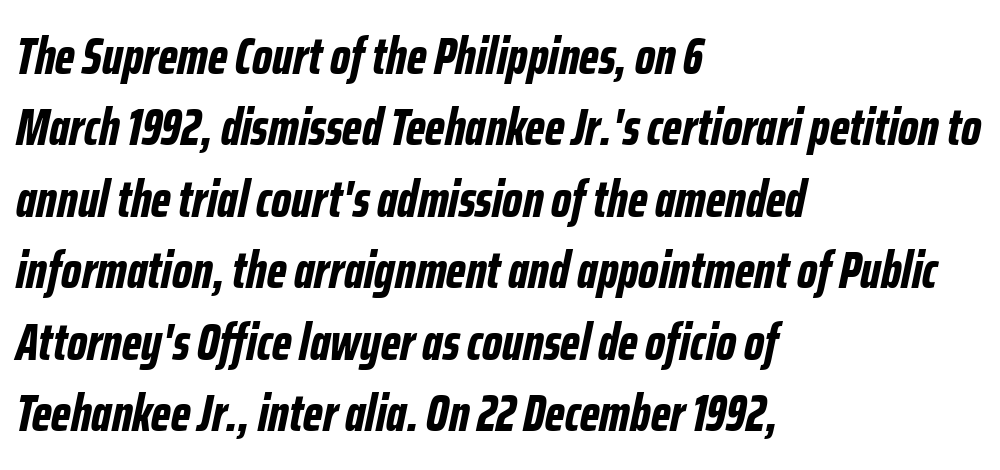
Q: Is the text bold? A: Yes.
Q: Is the text italic (slanted)? A: Yes, it leans right by about 12 degrees.
Q: Is the text underlined? A: No.
Q: How is the paragraph aligned? A: Left-aligned.
Q: Is the spacing between letters normal or unusually wide? A: Normal.
Q: Is the spacing between lines tight, normal or loose? A: Normal.
Q: Width (condensed, normal, or wide)? A: Condensed.
Q: Stroke contrast? A: Low.
Q: x-height? A: Medium.
Q: Monospaced? A: No.
